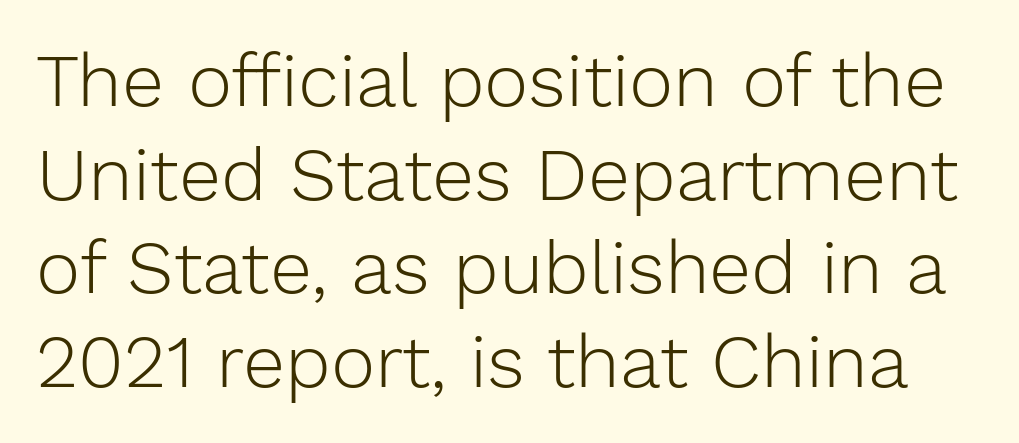
The letters sit at their default tracking, neither squeezed nor spread. Serif or sans? Sans — the stroke terminals are bare. A normal amount of white space separates one row of letters from the next. The passage shown is typed in a proportional face where columns would drift. Underlining? Definitely not there.
